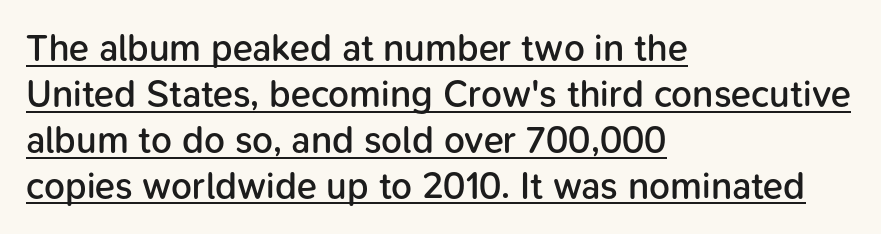
Every character sits straight up, as roman type does. The words here are underlined. The letters sit at their default tracking, neither squeezed nor spread. In terms of letterform style, serifs are entirely absent. The lines are quadded left.
